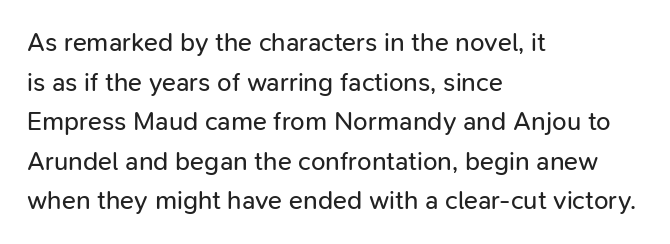
The block of text has a typical density, with ordinary space between rows. The line texture is even and compact thanks to regular tracking. Nothing heavy about these letters — not bold at all. Which margin do the lines hug? The left one — the right edge is uneven.
